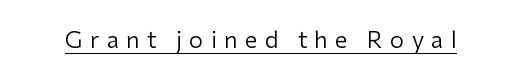
{"italic": "no", "bold": "no", "underline": "yes", "letter_spacing": "wide", "letter_spacing_em": 0.31, "glyph_px": 23}
